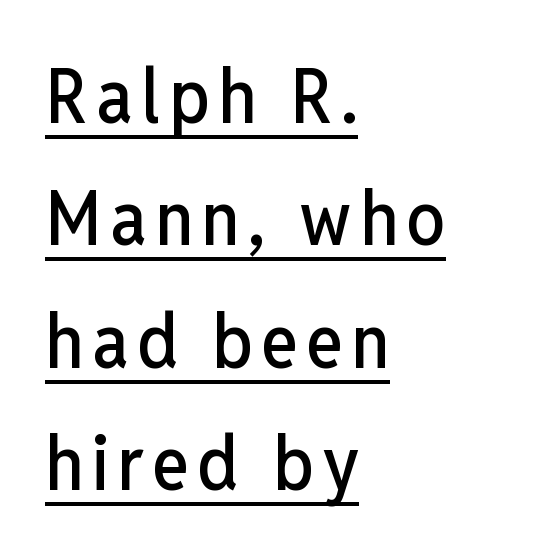
Q: Is the text italic (slanted)? A: No, it is upright.
Q: Is the typeface a serif or a sans-serif typeface? A: Sans-serif.
Q: Is the text underlined? A: Yes.
Q: How is the paragraph aligned? A: Left-aligned.
Q: Is the spacing between lines tight, normal or loose? A: Normal.
Q: Width (condensed, normal, or wide)? A: Condensed.
Q: Stroke contrast? A: Low.
Q: x-height? A: Medium.
Q: Monospaced? A: No.
